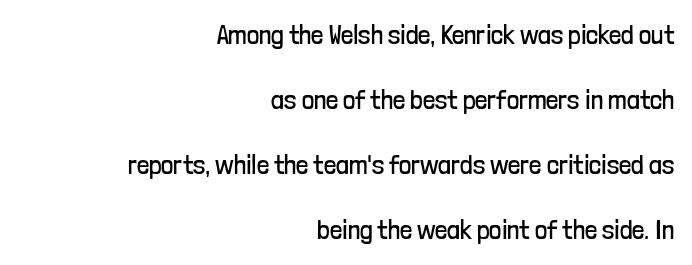
The image shows 27 px text type, upright; set right-aligned, loose line spacing (2.41x), normal letter spacing, not underlined.
